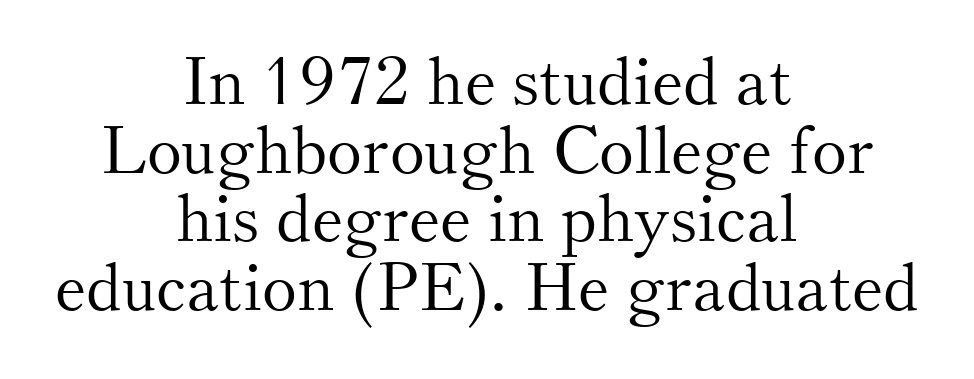
These lines stack symmetrically, like a column narrowing and widening about its center. Is this a sans? No — the strokes have serifs. The tracking reads as untouched default to a designer's eye. A clean baseline with only descenders dipping below it. Baseline-to-baseline distance is barely more than the letter height.
